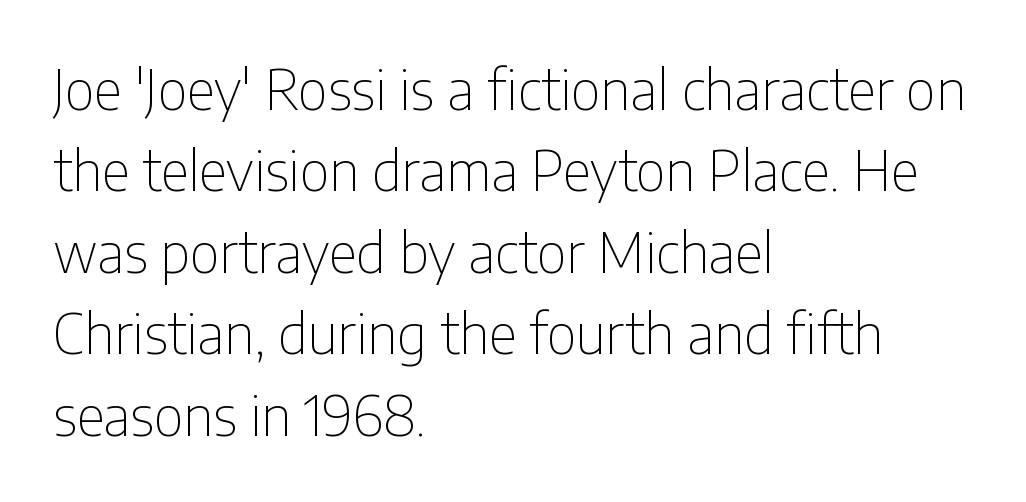
Q: Is the text bold? A: No.
Q: Is the text italic (slanted)? A: No, it is upright.
Q: Is the typeface a serif or a sans-serif typeface? A: Sans-serif.
Q: Is the text underlined? A: No.
Q: How is the paragraph aligned? A: Left-aligned.
Q: Is the spacing between letters normal or unusually wide? A: Normal.
Q: Is the spacing between lines tight, normal or loose? A: Normal.
Q: Width (condensed, normal, or wide)? A: Condensed.
Q: Stroke contrast? A: Low.
Q: x-height? A: Medium.
Q: Monospaced? A: No.
